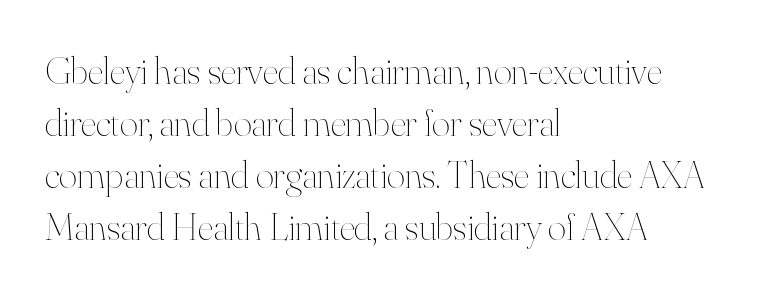
{"italic": "no", "bold": "no", "weight": "thin", "width": "normal", "stroke_contrast": "high", "x_height": "small", "monospaced": "no", "underline": "no", "align": "left", "line_spacing": "normal", "line_spacing_ratio": 1.33, "letter_spacing": "normal", "letter_spacing_em": 0.0, "glyph_px": 39}
